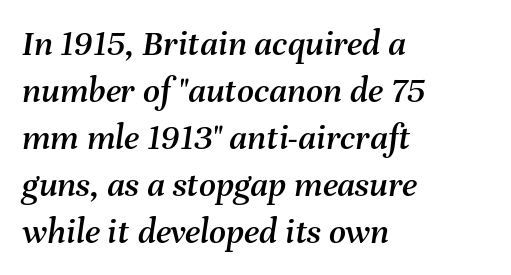
The image shows 37 px text type, italic (leaning right); set left-aligned, normal line spacing (1.27x), normal letter spacing, not underlined; medium stroke contrast and a medium x-height.
